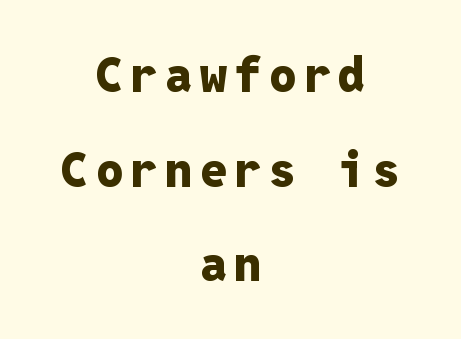
Vertical strokes here are truly vertical. These lines are rendered in a fixed-pitch font. Summary of vertical rhythm: relaxed, with wide interline spacing. A centered setting, common on invitations and titles, is used for this passage. The typesetting leans heavy: a genuine bold. The space beneath each line is pristine and unruled.
